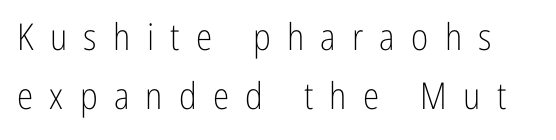
No extra ink here — the face is not bold. Bare-footed words on every line. Vertical strokes here are truly vertical. This block has exactly the height ordinary leading produces.
